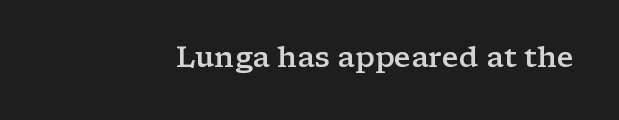
Every stem runs plumb, perpendicular to the baseline. A serif font was chosen for this passage. The passage shown is typed in a proportional face where columns would drift. The foot of each line stays bare and open. Moderately thickened strokes mark this as semibold type. What stands out about the letter spacing? Nothing — it is the standard amount.
